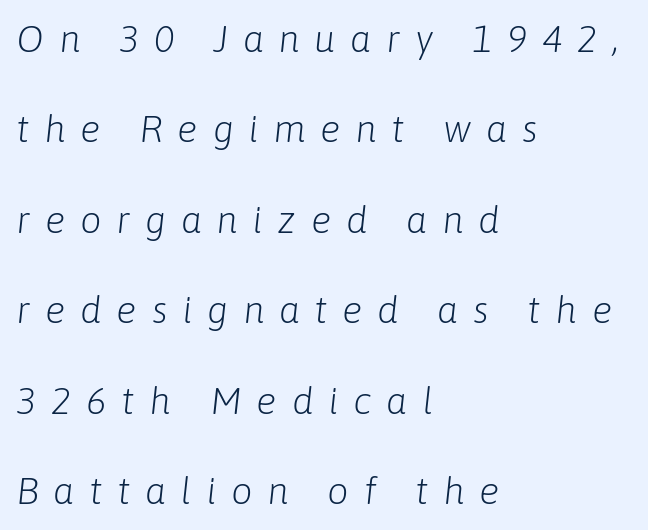
Q: Is the text bold? A: No.
Q: Is the text italic (slanted)? A: Yes, it leans right by about 6 degrees.
Q: Is the text underlined? A: No.
Q: How is the paragraph aligned? A: Left-aligned.
Q: Is the spacing between letters normal or unusually wide? A: Unusually wide.
Q: Is the spacing between lines tight, normal or loose? A: Loose.
Q: Width (condensed, normal, or wide)? A: Normal.
Q: Stroke contrast? A: Low.
Q: x-height? A: Medium.
Q: Monospaced? A: No.
